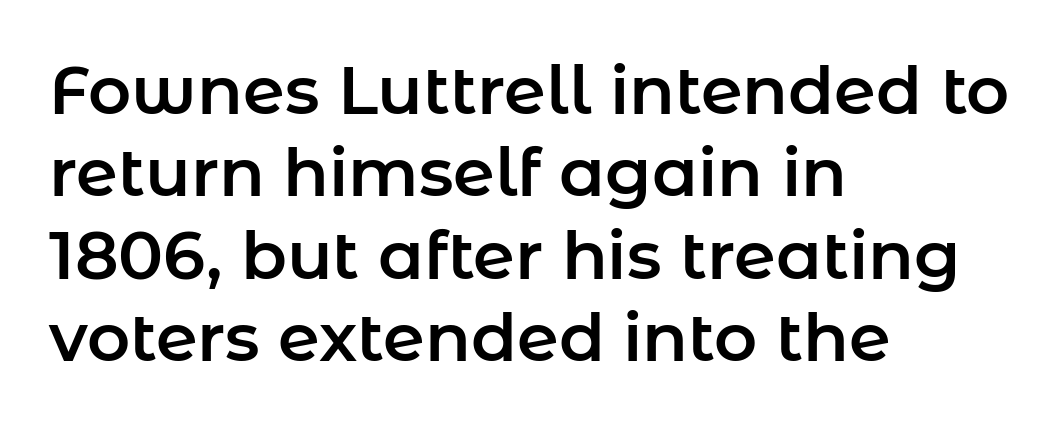
One-word summary of the alignment: left. Each letter's strokes conclude bluntly, with no projecting serifs. Note the varied advance widths — an 'i' is clearly narrower than an 'm'. If you drew a line through each stem, it would be perfectly vertical.
